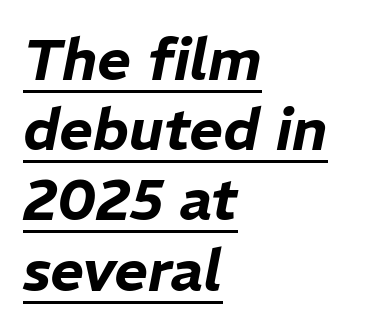
{"italic": "yes", "lean": "right", "slant_degrees": 11, "width": "normal", "stroke_contrast": "low", "x_height": "medium", "monospaced": "no", "underline": "yes", "align": "left", "line_spacing_ratio": 1.21, "letter_spacing": "normal", "letter_spacing_em": 0.0, "glyph_px": 58}
